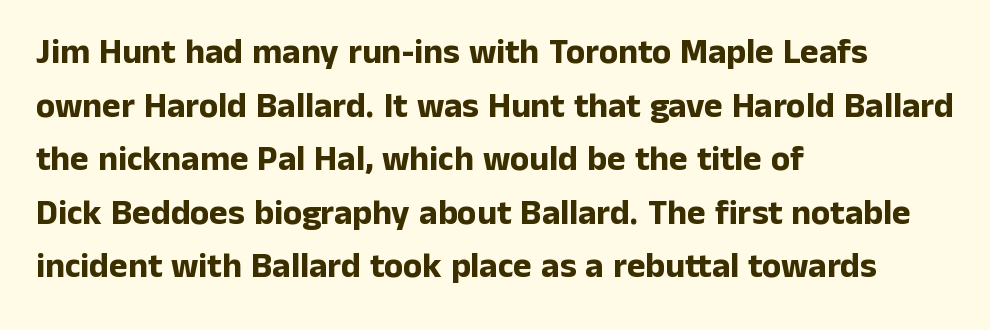
The image shows 35 px bold sans-serif type, upright; set left-aligned, normal line spacing (1.53x), normal letter spacing, not underlined; low stroke contrast and a medium x-height.
